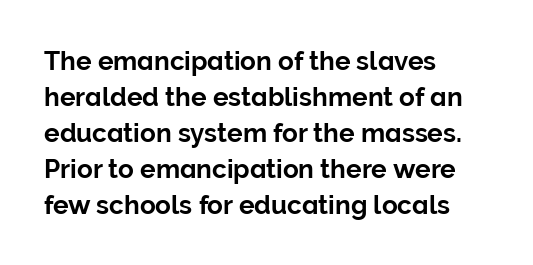
This is roman type, the default non-slanted kind. Standard letterfit; no display-style spreading of the glyphs. Evenly set lines give the paragraph a standard silhouette. The specimen omits any rule beneath the text block's lines. The paragraph shown leans on its left margin.
